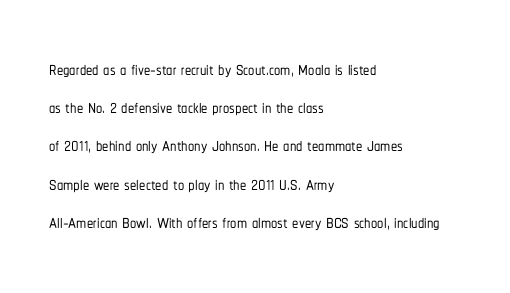
{"italic": "no", "underline": "no", "align": "left", "line_spacing": "normal", "line_spacing_ratio": 1.53, "letter_spacing": "normal", "letter_spacing_em": 0.0, "glyph_px": 25}
